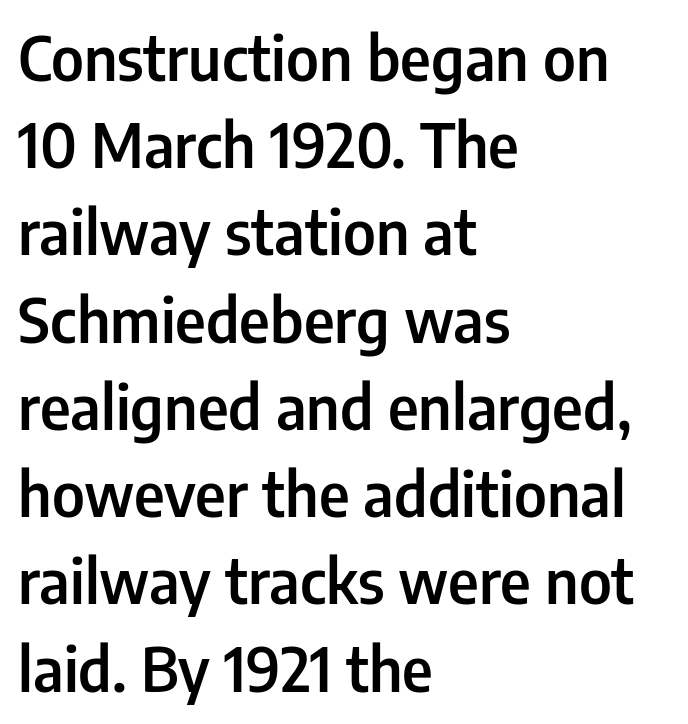
Heft: intermediate — a semibold. The area under the type is left untouched. Is there any slant? The stems are plumb. Character widths vary here, with narrow letters taking less room than wide ones. Teacher's note: observe the even left margin — that is flush-left alignment.
